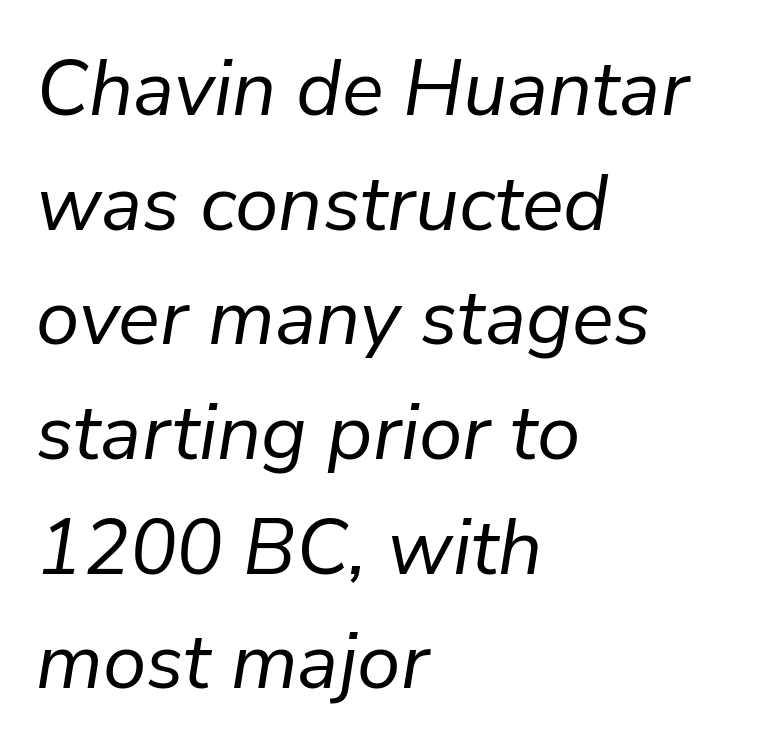
{"italic": "yes", "lean": "right", "slant_degrees": 9, "bold": "no", "weight": "regular", "width": "normal", "stroke_contrast": "low", "x_height": "medium", "monospaced": "no", "underline": "no", "align": "left", "line_spacing": "normal", "line_spacing_ratio": 1.47, "letter_spacing": "normal", "letter_spacing_em": 0.0, "glyph_px": 78}
